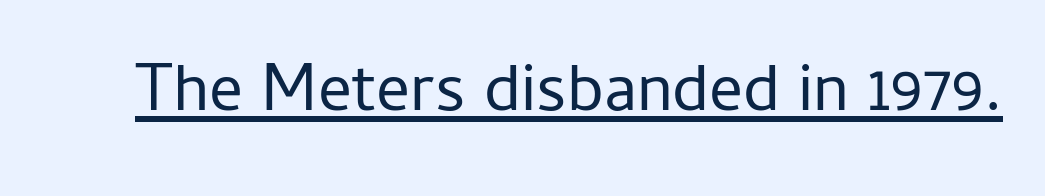
Q: Is the text bold? A: No.
Q: Is the text italic (slanted)? A: No, it is upright.
Q: Is the typeface a serif or a sans-serif typeface? A: Sans-serif.
Q: Is the text underlined? A: Yes.
Q: Is the spacing between letters normal or unusually wide? A: Normal.
Q: Width (condensed, normal, or wide)? A: Normal.
Q: Stroke contrast? A: Low.
Q: x-height? A: Medium.
Q: Monospaced? A: No.
